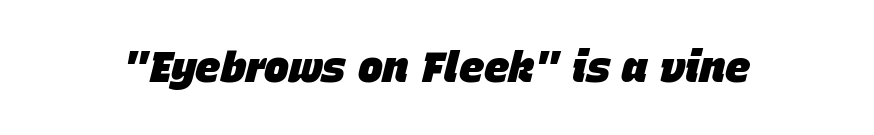
Q: Is the text bold? A: Yes.
Q: Is the text italic (slanted)? A: Yes, it leans right by about 15 degrees.
Q: Is the text underlined? A: No.
Q: Is the spacing between letters normal or unusually wide? A: Normal.
Q: Width (condensed, normal, or wide)? A: Normal.
Q: Stroke contrast? A: Low.
Q: x-height? A: Large.
Q: Monospaced? A: No.
